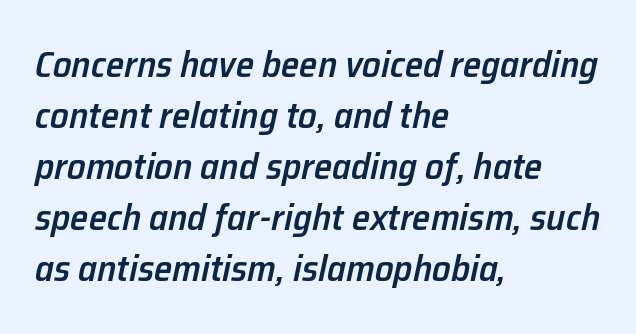
The image shows 37 px semibold type, italic (leaning right); set left-aligned, normal line spacing (1.38x), normal letter spacing, not underlined; low stroke contrast and a medium x-height.
